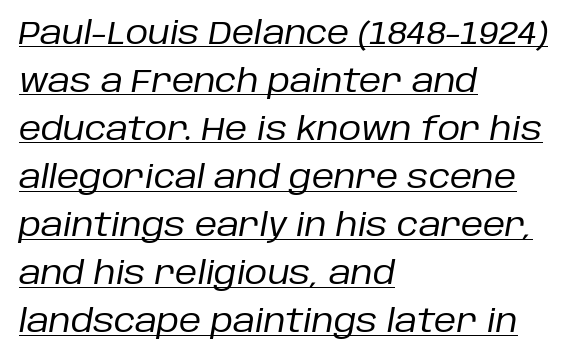
Q: Is the text bold? A: No.
Q: Is the text italic (slanted)? A: Yes, it leans right by about 10 degrees.
Q: Is the text underlined? A: Yes.
Q: How is the paragraph aligned? A: Left-aligned.
Q: Is the spacing between letters normal or unusually wide? A: Normal.
Q: Is the spacing between lines tight, normal or loose? A: Normal.
Q: Width (condensed, normal, or wide)? A: Normal.
Q: Stroke contrast? A: Low.
Q: x-height? A: Large.
Q: Monospaced? A: No.
